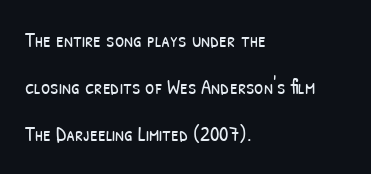
These lines are set flush left with a ragged right edge. The font is comparable to plain body text, perhaps lighter. The horizontal fit of the characters is conventional and even. Beneath every word, the page is bare.
